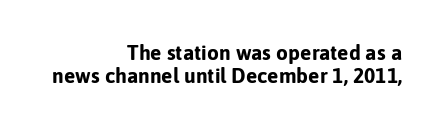
The image shows 21 px bold type, upright; set right-aligned, tight line spacing (1.08x), normal letter spacing, not underlined.
